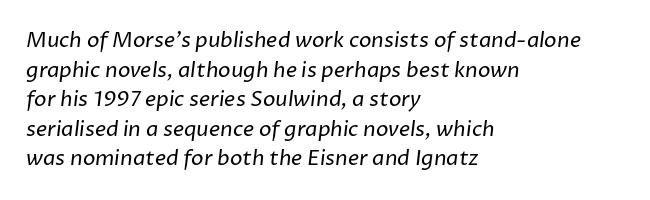
The image shows 21 px text type; set left-aligned, normal line spacing (1.41x), normal letter spacing, not underlined.
